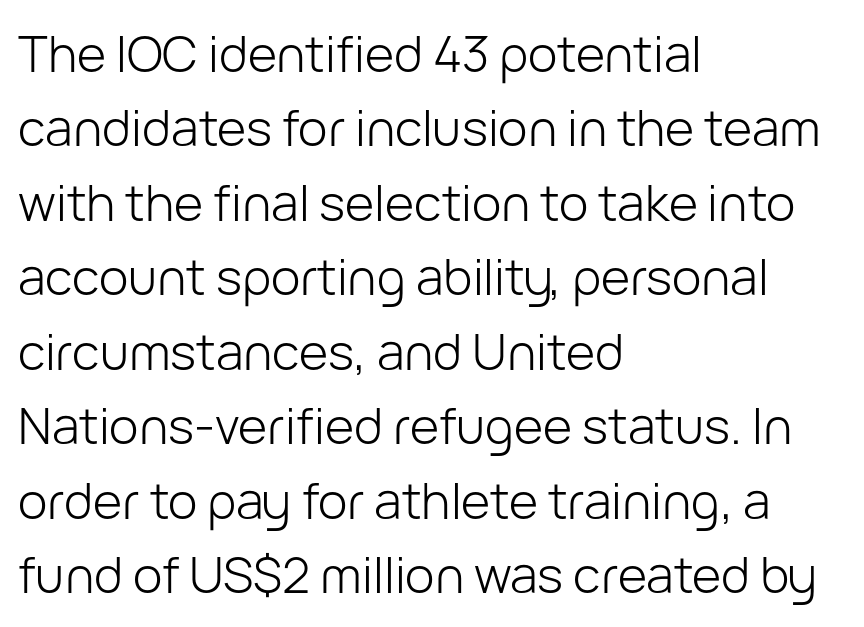
The image shows 50 px light sans-serif type, upright; set left-aligned, normal line spacing (1.49x), normal letter spacing, not underlined; low stroke contrast and a medium x-height.
